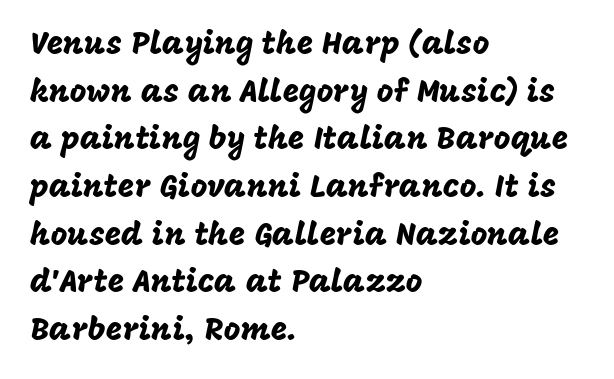
The image shows 32 px sans-serif type; set left-aligned, normal line spacing (1.49x), normal letter spacing, not underlined; low stroke contrast and a large x-height.
